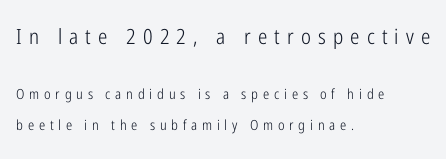
Q: Is the text bold? A: No.
Q: Is the text italic (slanted)? A: No, it is upright.
Q: Is the text underlined? A: No.
Q: How is the paragraph aligned? A: Left-aligned.
Q: Is the spacing between letters normal or unusually wide? A: Unusually wide.
Q: Is the spacing between lines tight, normal or loose? A: Loose.
Q: Which block of text is set in a larger size, the first (top) or the second (bottom)? A: The first (top) one.
